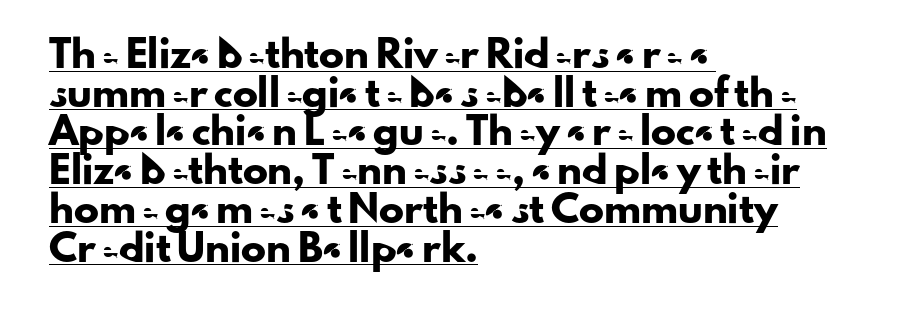
Each line starts at the same left margin while the right side varies. Compared with typical body copy, the letter spacing here is the same. Regarding leading, the lines here are spaced in the standard way. The letters stand upright; this is a roman face. The specimen includes a rule beneath the text block's lines.
